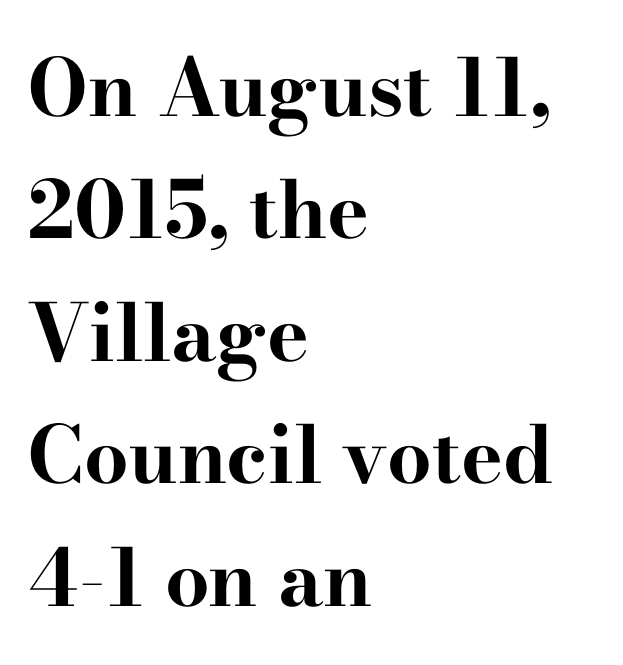
{"serif": "yes", "italic": "no", "bold": "yes", "weight": "bold", "width": "wide", "stroke_contrast": "high", "x_height": "small", "monospaced": "no", "underline": "no", "align": "left", "line_spacing": "normal", "line_spacing_ratio": 1.55, "letter_spacing": "normal", "letter_spacing_em": 0.0, "glyph_px": 79}
